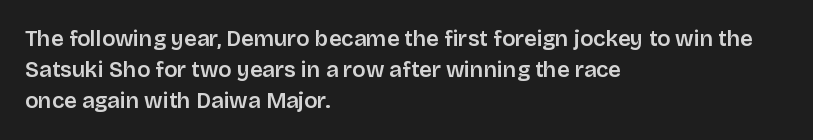
{"italic": "no", "underline": "no", "align": "left", "line_spacing": "normal", "line_spacing_ratio": 1.42, "letter_spacing": "normal", "letter_spacing_em": 0.0, "glyph_px": 22}
